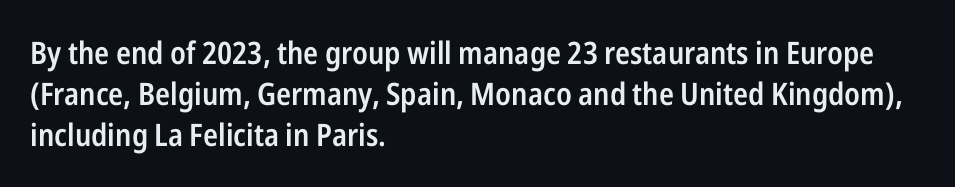
Q: Is the text bold? A: Semi-bold.
Q: Is the text italic (slanted)? A: No, it is upright.
Q: Is the typeface a serif or a sans-serif typeface? A: Sans-serif.
Q: Is the text underlined? A: No.
Q: How is the paragraph aligned? A: Left-aligned.
Q: Is the spacing between letters normal or unusually wide? A: Normal.
Q: Is the spacing between lines tight, normal or loose? A: Normal.
Q: Width (condensed, normal, or wide)? A: Condensed.
Q: Stroke contrast? A: Low.
Q: x-height? A: Medium.
Q: Monospaced? A: No.
